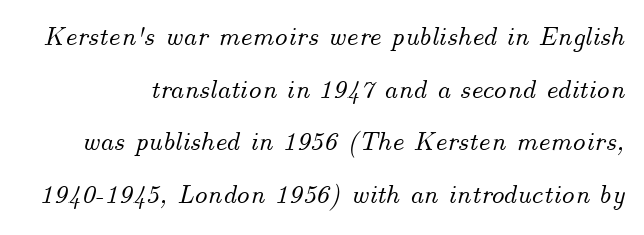
{"italic": "yes", "lean": "right", "slant_degrees": 14, "underline": "no", "line_spacing": "loose", "line_spacing_ratio": 1.95, "letter_spacing": "normal", "letter_spacing_em": 0.0, "glyph_px": 27}
